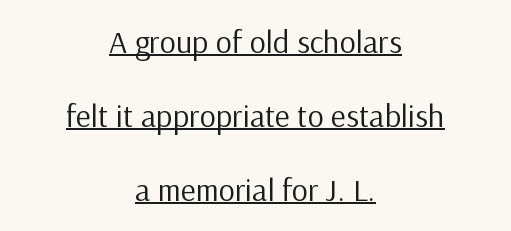
{"serif": "no", "italic": "no", "bold": "no", "weight": "regular", "width": "normal", "stroke_contrast": "low", "x_height": "medium", "monospaced": "no", "underline": "yes", "align": "center", "line_spacing": "loose", "line_spacing_ratio": 2.31, "letter_spacing": "normal", "letter_spacing_em": 0.0, "glyph_px": 32}
